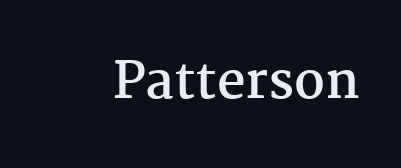
Q: Is the text bold? A: Yes.
Q: Is the text italic (slanted)? A: No, it is upright.
Q: Is the typeface a serif or a sans-serif typeface? A: Serif.
Q: Is the text underlined? A: No.
Q: Is the spacing between letters normal or unusually wide? A: Normal.
Q: Width (condensed, normal, or wide)? A: Normal.
Q: Stroke contrast? A: Medium.
Q: x-height? A: Medium.
Q: Monospaced? A: No.
